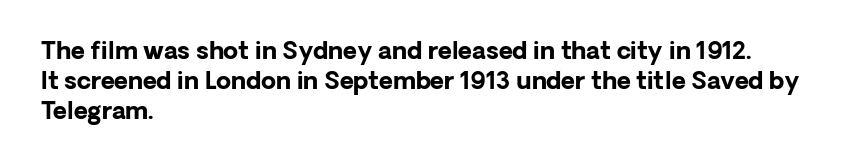
The characters look thick and weighty, a clear bold. Rows of type keep a routine distance in the vertical direction. Each word holds together tightly as a unit, with standard inter-letter gaps. Does the copy run flush right? No — it runs flush left. Beneath every word, the page is bare.
